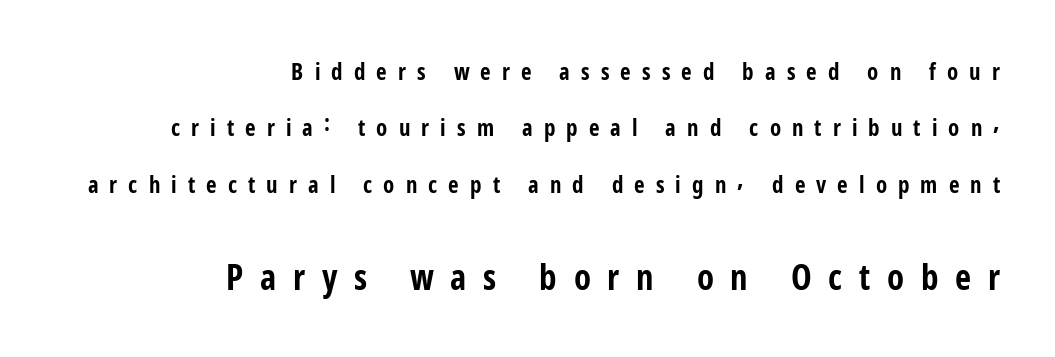
Q: Is the text bold? A: Yes.
Q: Is the text italic (slanted)? A: No, it is upright.
Q: Is the typeface a serif or a sans-serif typeface? A: Sans-serif.
Q: Is the text underlined? A: No.
Q: How is the paragraph aligned? A: Right-aligned.
Q: Is the spacing between letters normal or unusually wide? A: Unusually wide.
Q: Is the spacing between lines tight, normal or loose? A: Loose.
Q: Which block of text is set in a larger size, the first (top) or the second (bottom)? A: The second (bottom) one.
Q: Width (condensed, normal, or wide)? A: Condensed.
Q: Stroke contrast? A: Low.
Q: x-height? A: Medium.
Q: Monospaced? A: No.
